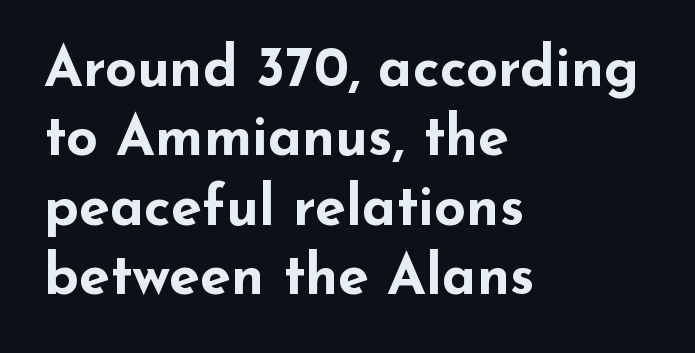
The image shows 56 px bold, wide sans-serif type, upright; set left-aligned, line spacing 1.24x, normal letter spacing, not underlined; low stroke contrast and a small x-height.
